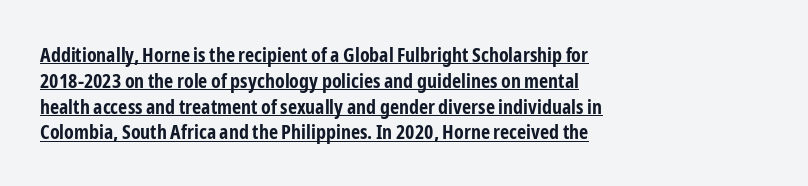
Q: Is the text bold? A: Yes.
Q: Is the text italic (slanted)? A: No, it is upright.
Q: Is the text underlined? A: Yes.
Q: How is the paragraph aligned? A: Left-aligned.
Q: Is the spacing between letters normal or unusually wide? A: Normal.
Q: Is the spacing between lines tight, normal or loose? A: Normal.
